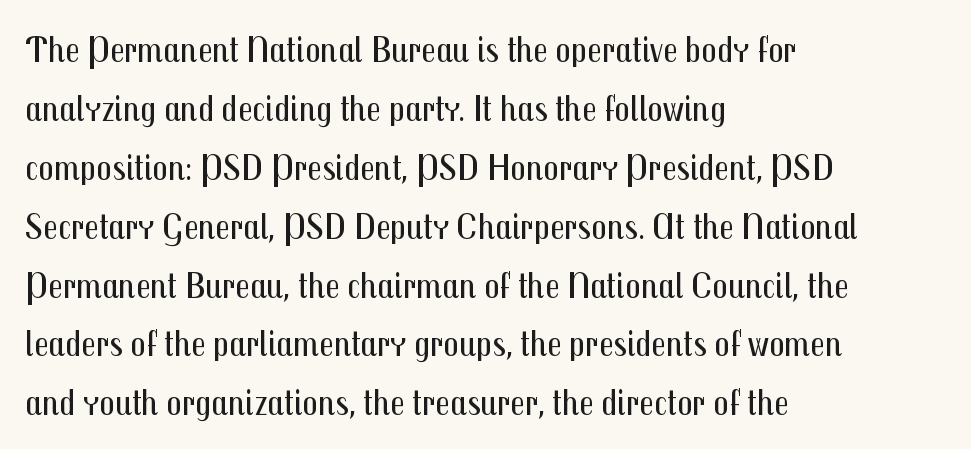
This is not heavy type; no bold has been used. Each word holds together tightly as a unit, with standard inter-letter gaps. Check where the strokes stop: nothing finishes them off — pure sans. A typesetter would call this proportional, since set widths differ per character. Check under the words: just untouched page.
